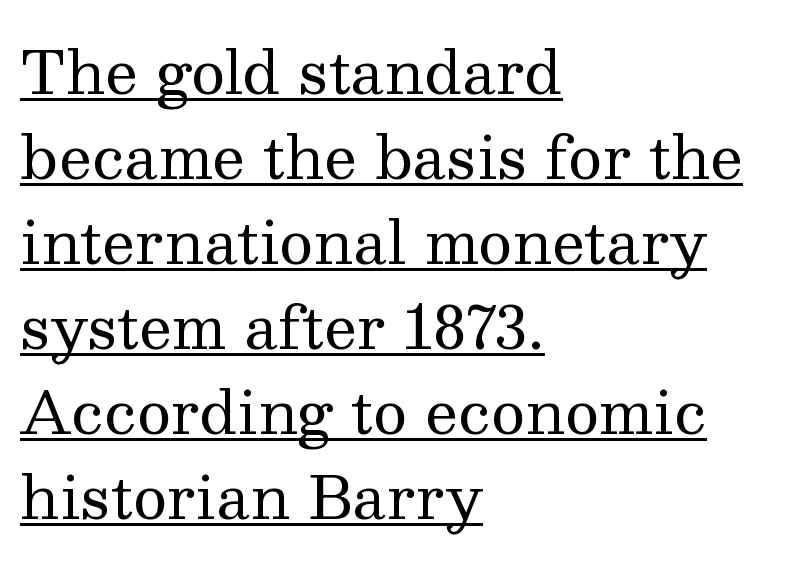
{"serif": "yes", "italic": "no", "bold": "no", "weight": "regular", "width": "normal", "stroke_contrast": "medium", "x_height": "medium", "monospaced": "no", "underline": "yes", "align": "left", "line_spacing": "normal", "line_spacing_ratio": 1.44, "letter_spacing": "normal", "letter_spacing_em": 0.0, "glyph_px": 59}
